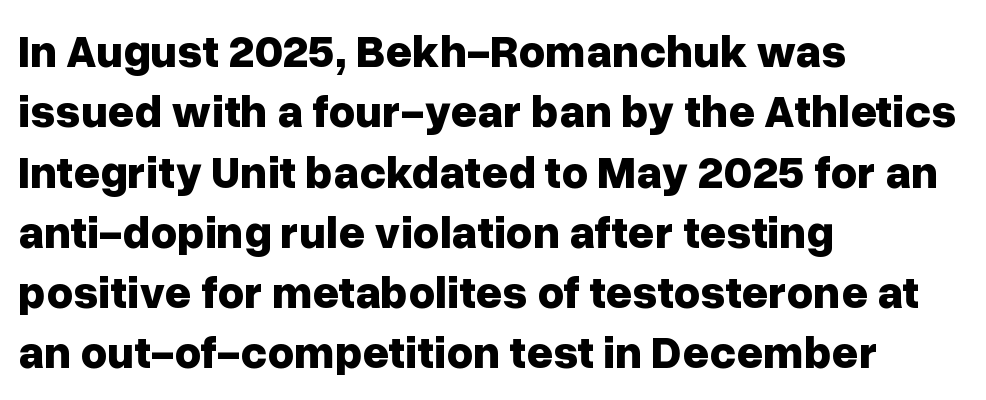
The image shows 46 px bold sans-serif type, upright; set left-aligned, normal line spacing (1.31x), normal letter spacing, not underlined; low stroke contrast and a medium x-height.
